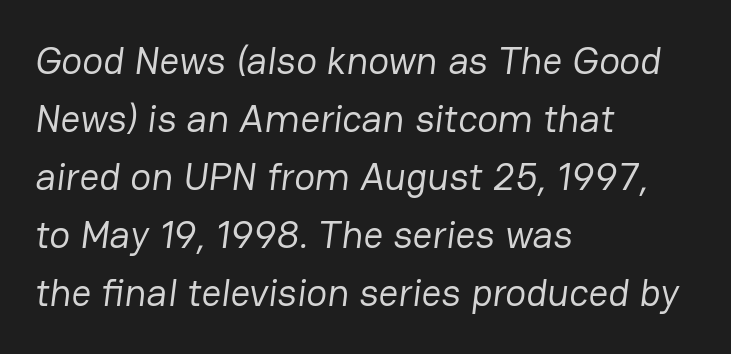
{"serif": "no", "bold": "no", "weight": "regular", "width": "normal", "stroke_contrast": "low", "x_height": "medium", "monospaced": "no", "underline": "no", "align": "left", "line_spacing": "normal", "line_spacing_ratio": 1.49, "letter_spacing": "normal", "letter_spacing_em": 0.0, "glyph_px": 39}
